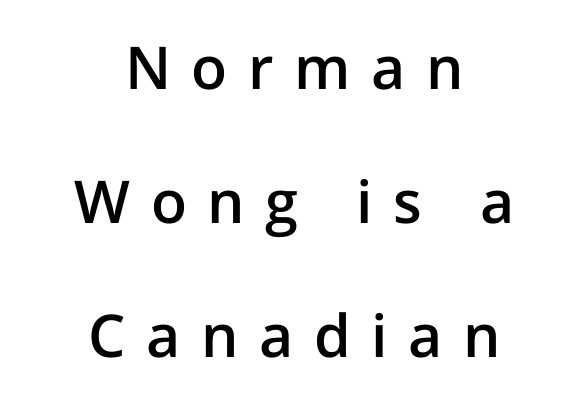
The image shows 59 px semibold sans-serif type, upright; set centered, loose line spacing (2.27x), unusually wide letter spacing (+0.35 em), not underlined; low stroke contrast and a medium x-height.
